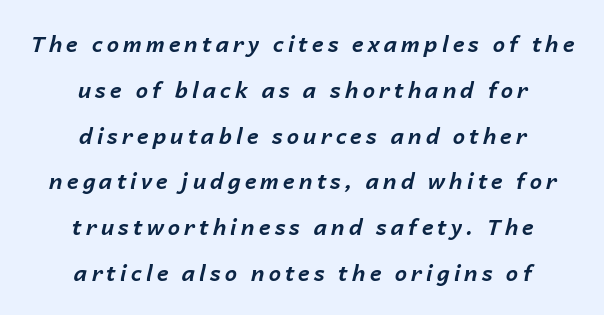
The image shows 22 px bold type, italic (leaning right); set centered, loose line spacing (2.08x), not underlined.
